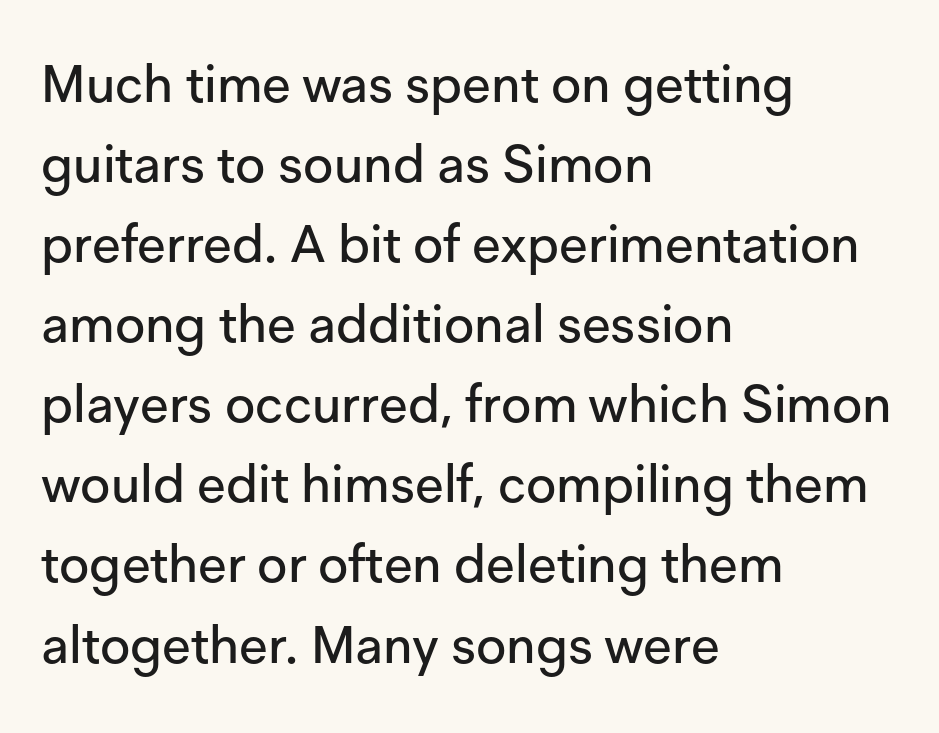
The letters sit at their default tracking, neither squeezed nor spread. Do the characters align in a grid? No, the font is proportional. Left-aligned paragraph, ragged on the right. Lines of text with bare space underneath. Observe the absence of serifs on each vertical stroke in this sample.
